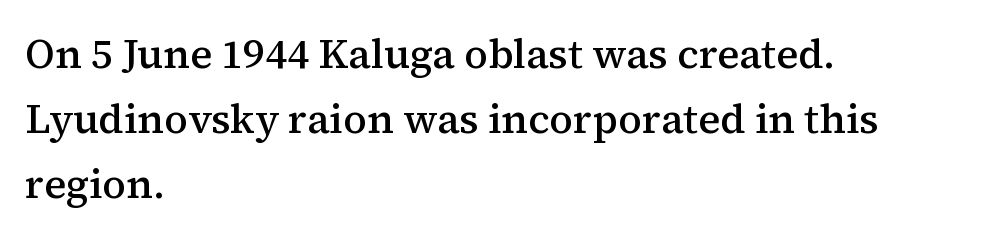
Q: Is the text bold? A: Semi-bold.
Q: Is the text italic (slanted)? A: No, it is upright.
Q: Is the typeface a serif or a sans-serif typeface? A: Serif.
Q: Is the text underlined? A: No.
Q: How is the paragraph aligned? A: Left-aligned.
Q: Is the spacing between letters normal or unusually wide? A: Normal.
Q: Is the spacing between lines tight, normal or loose? A: Normal.
Q: Width (condensed, normal, or wide)? A: Normal.
Q: Stroke contrast? A: Medium.
Q: x-height? A: Medium.
Q: Monospaced? A: No.
